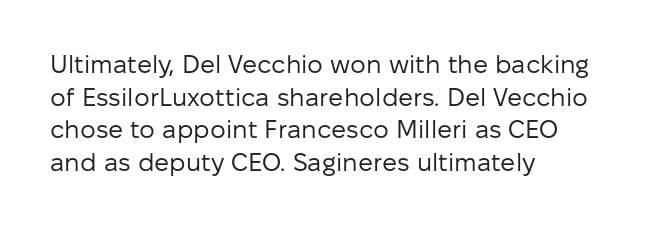
The image shows 25 px text type, upright; set left-aligned, normal line spacing (1.31x), normal letter spacing, not underlined.
